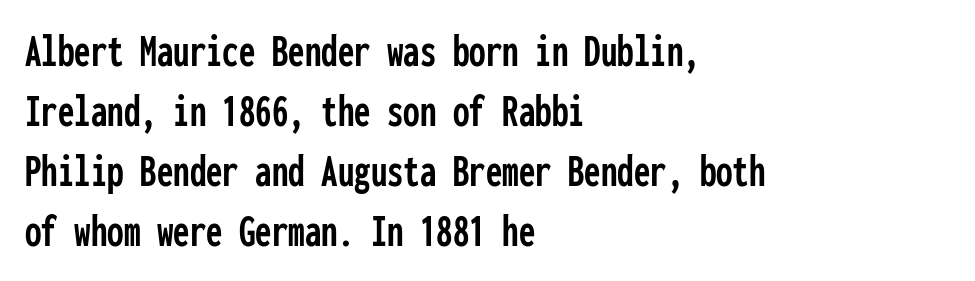
These lines were composed using upright roman letters. Is this a sans? Yes — the strokes have no serifs. Quick note: underline off. These lines are rendered in a fixed-pitch font. Evenly set lines give the paragraph a standard silhouette. In terms of letterspacing, this is plain default setting.
